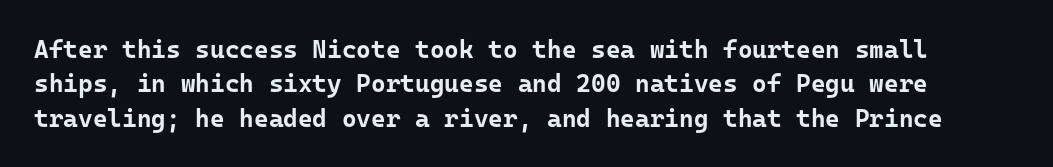
Plain, unruled lines of type. The tracking reads as untouched default to a designer's eye. Strong, thick strokes mark this as bold type. Posture: vertical. Does the leading feel generous? No, just average.
